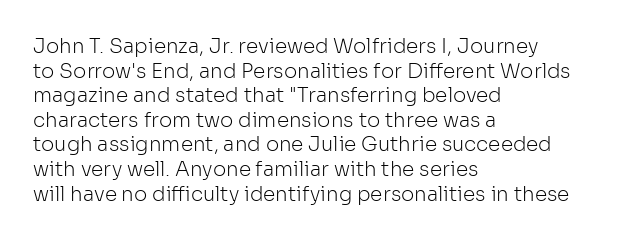
Casual observation: everything's shoved over to the left. This is not heavy type; no bold has been used. Italic? Not at all — the glyphs are vertical. The space beneath each line is pristine and unruled. No extra tracking has been applied to these lines.
